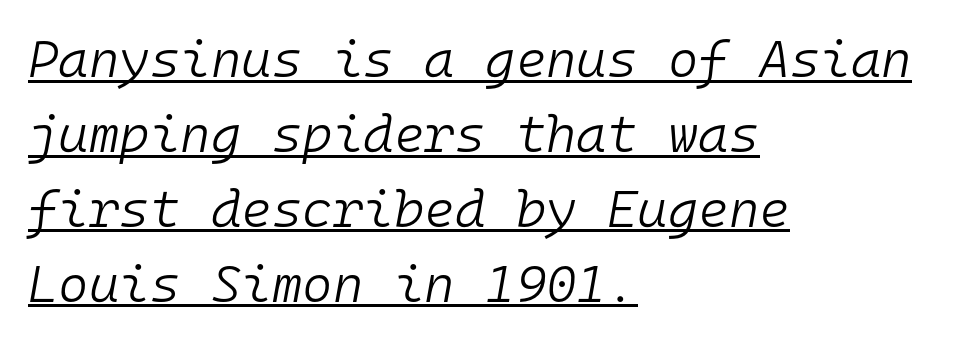
{"italic": "yes", "lean": "right", "slant_degrees": 10, "bold": "no", "weight": "light", "width": "normal", "stroke_contrast": "low", "x_height": "medium", "monospaced": "yes", "underline": "yes", "align": "left", "line_spacing": "normal", "line_spacing_ratio": 1.44, "letter_spacing": "normal", "letter_spacing_em": 0.0, "glyph_px": 52}
